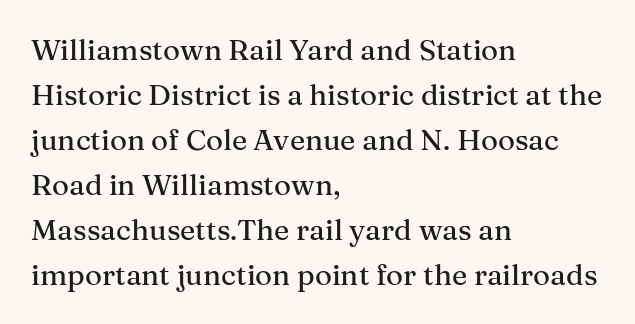
Regarding leading, the lines here are spaced in the standard way. Is this a sans? No — the strokes have serifs. Typeset ragged right — the left edge is the straight one. Think of a printed novel: that variable character pitch is what you see here.
